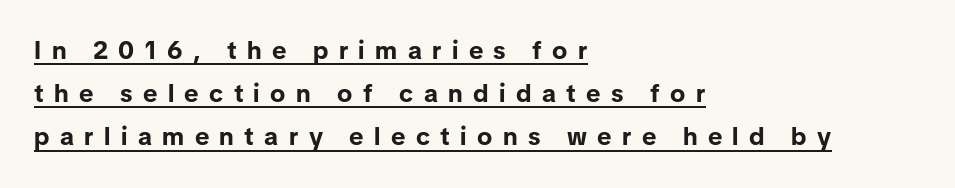
{"italic": "no", "bold": "yes", "underline": "yes", "align": "left", "line_spacing_ratio": 1.73, "letter_spacing": "wide", "letter_spacing_em": 0.42, "glyph_px": 25}
